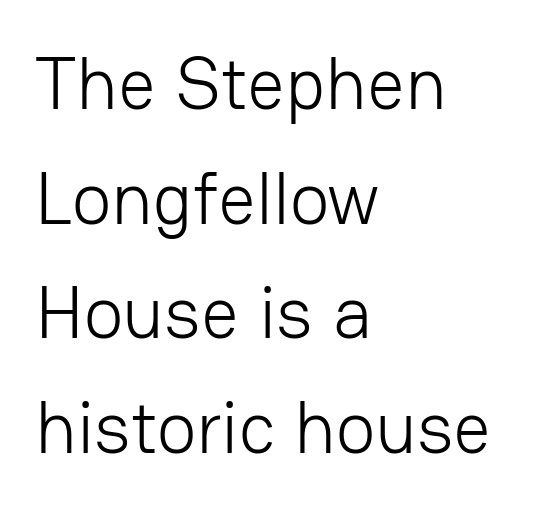
What's the leading like? Ordinary, nothing unusual. Varying glyph widths throughout — classic text-font behaviour. Typographically, this falls in the sans-serif category. Characters follow at the spacing the type designer built in. The lines in this sample share a left origin and differ only in where they stop. Descenders are the only things crossing below the line.
